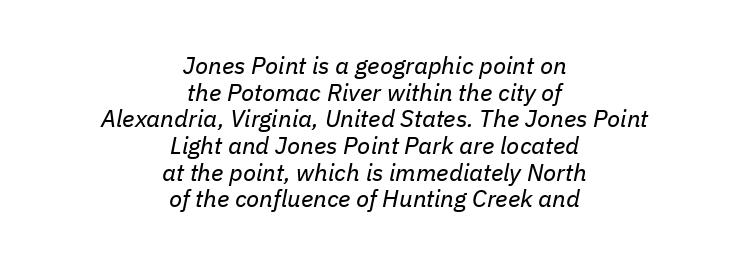
{"italic": "yes", "lean": "right", "slant_degrees": 11, "bold": "no", "underline": "no", "align": "center", "line_spacing": "tight", "line_spacing_ratio": 1.11, "letter_spacing": "normal", "letter_spacing_em": 0.0, "glyph_px": 24}
